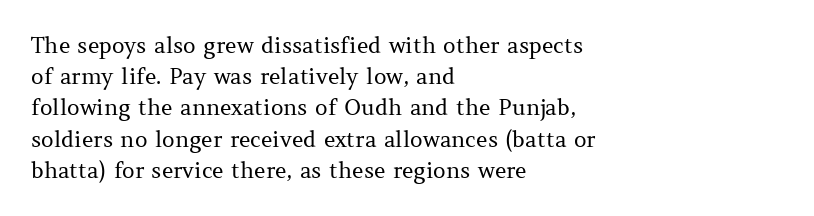
Every row of glyphs begins at an identical x-position on the left. The typesetting does not lean heavy: it is not bold. One glance says typical: line gaps are just what's usual. Underlining? Definitely not there.
